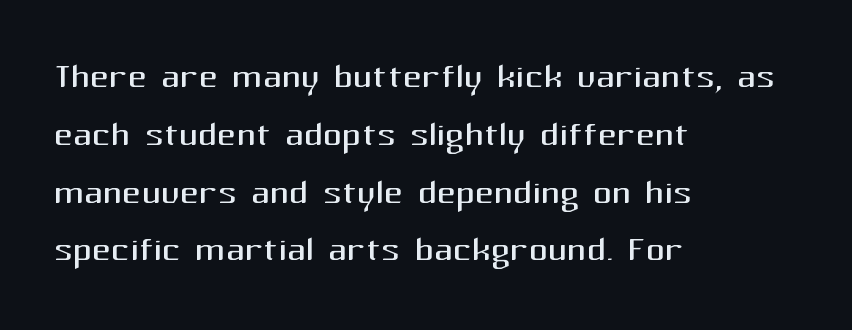
The image shows 47 px regular-weight sans-serif type, upright; set left-aligned, line spacing 1.23x, normal letter spacing, not underlined; medium stroke contrast and a medium x-height.
